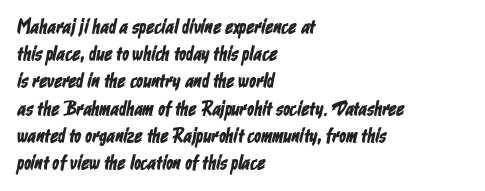
The image shows 20 px text type; set left-aligned, normal line spacing (1.36x), normal letter spacing, not underlined.
